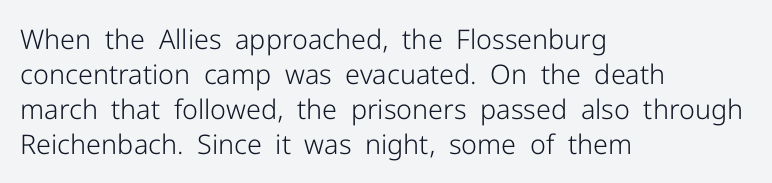
{"italic": "no", "bold": "no", "underline": "no", "align": "left", "line_spacing": "normal", "line_spacing_ratio": 1.3, "letter_spacing": "normal", "letter_spacing_em": 0.0, "glyph_px": 27}
